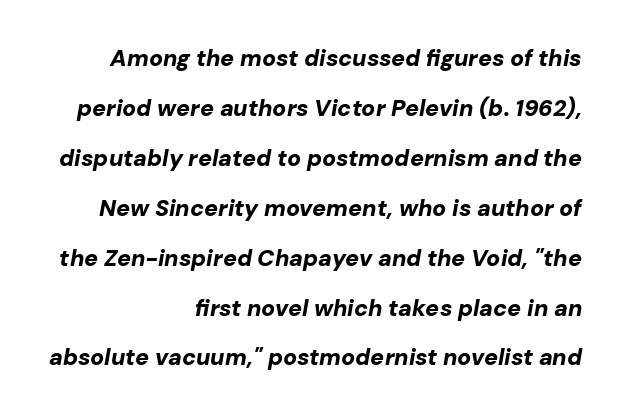
Q: Is the text bold? A: Yes.
Q: Is the text italic (slanted)? A: Yes, it leans right by about 10 degrees.
Q: Is the text underlined? A: No.
Q: How is the paragraph aligned? A: Right-aligned.
Q: Is the spacing between letters normal or unusually wide? A: Normal.
Q: Is the spacing between lines tight, normal or loose? A: Loose.
